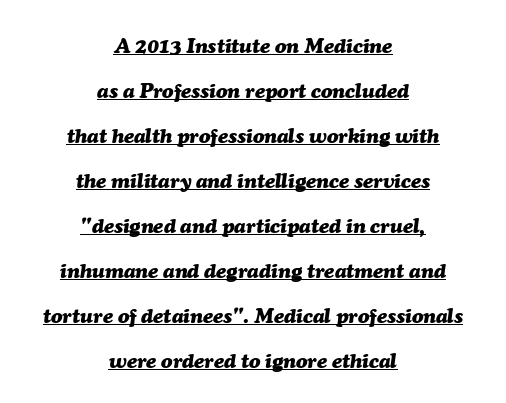
The image shows 21 px bold type, italic (leaning right); set centered, loose line spacing (2.14x), normal letter spacing, underlined.
